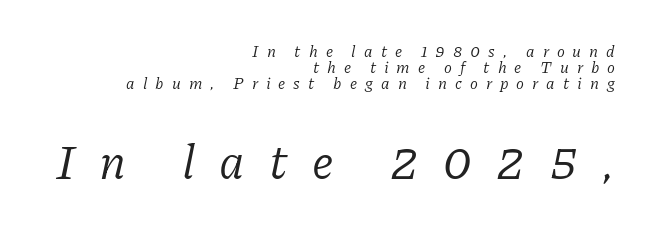
The image shows 48 px regular-weight serif type, italic (leaning right); set right-aligned, tight line spacing (0.99x), unusually wide letter spacing (+0.5 em), not underlined; the second (bottom) block is 3.0x larger; low stroke contrast and a medium x-height.
